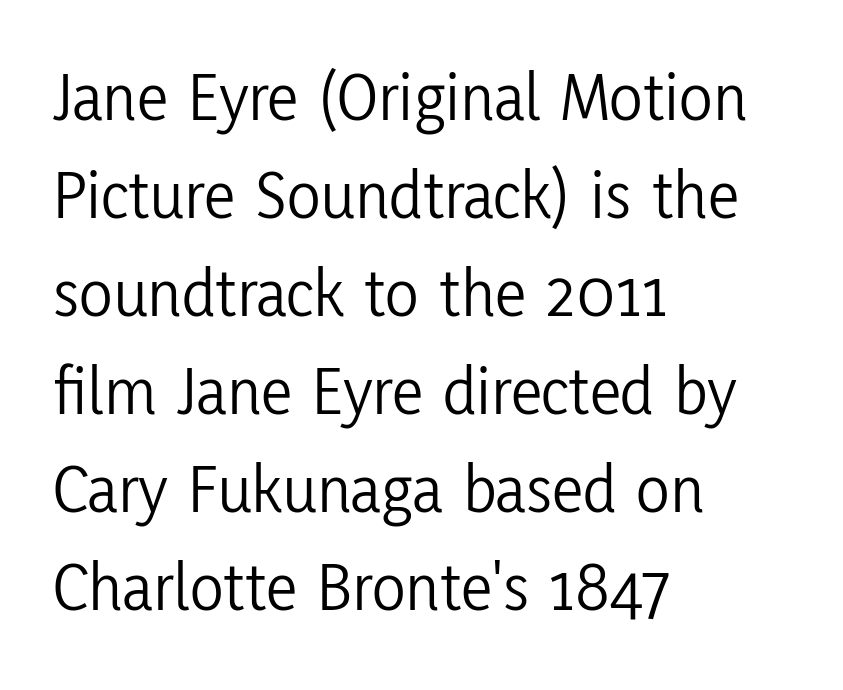
In CSS terms this would be text-align: left. Vertical strokes here are truly vertical. Line spacing here is normal. Unmarked baselines from the first word to the last. The letters advance in unequal steps, a hallmark of proportional type.
